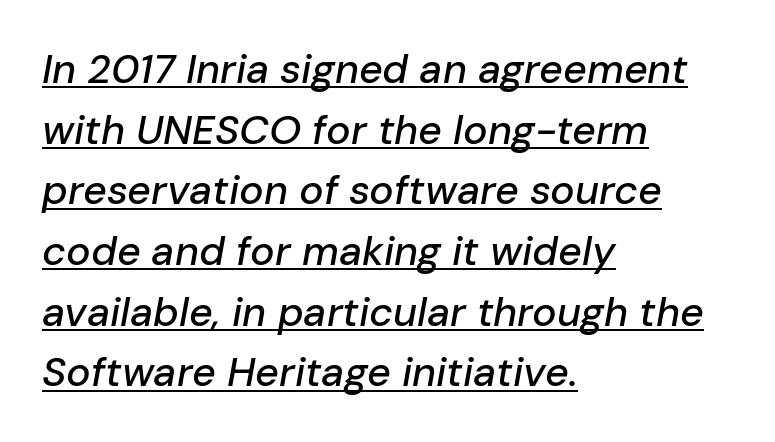
{"italic": "yes", "lean": "right", "slant_degrees": 10, "width": "normal", "stroke_contrast": "low", "x_height": "medium", "monospaced": "no", "underline": "yes", "align": "left", "line_spacing": "normal", "line_spacing_ratio": 1.48, "letter_spacing": "normal", "letter_spacing_em": 0.0, "glyph_px": 41}
